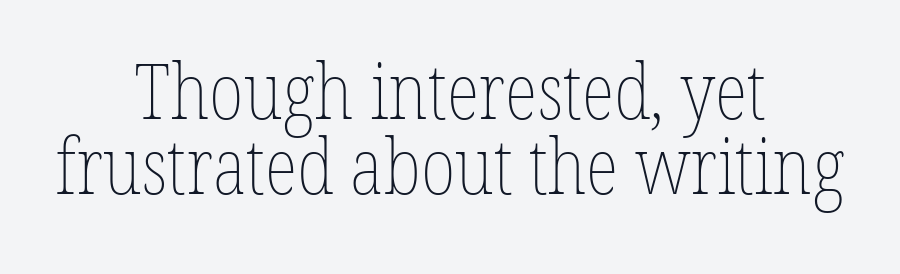
{"italic": "no", "bold": "no", "weight": "thin", "width": "condensed", "stroke_contrast": "low", "x_height": "medium", "monospaced": "no", "underline": "no", "align": "center", "line_spacing": "tight", "line_spacing_ratio": 0.98, "letter_spacing": "normal", "letter_spacing_em": 0.0, "glyph_px": 77}
